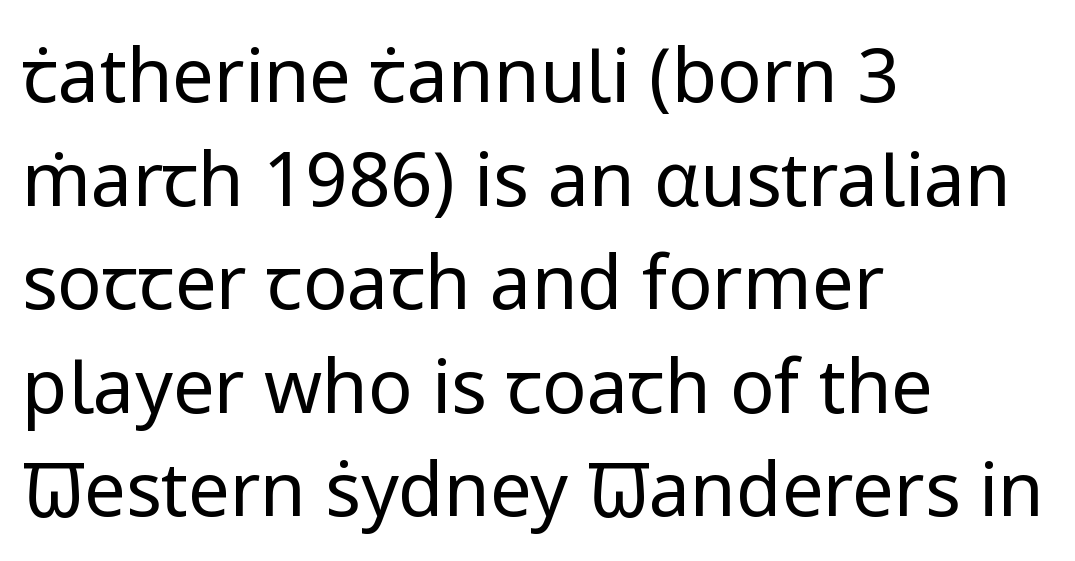
Q: Is the text bold? A: No.
Q: Is the text italic (slanted)? A: No, it is upright.
Q: Is the typeface a serif or a sans-serif typeface? A: Sans-serif.
Q: Is the text underlined? A: No.
Q: How is the paragraph aligned? A: Left-aligned.
Q: Is the spacing between letters normal or unusually wide? A: Normal.
Q: Is the spacing between lines tight, normal or loose? A: Normal.
Q: Width (condensed, normal, or wide)? A: Normal.
Q: Stroke contrast? A: Low.
Q: x-height? A: Medium.
Q: Monospaced? A: No.
